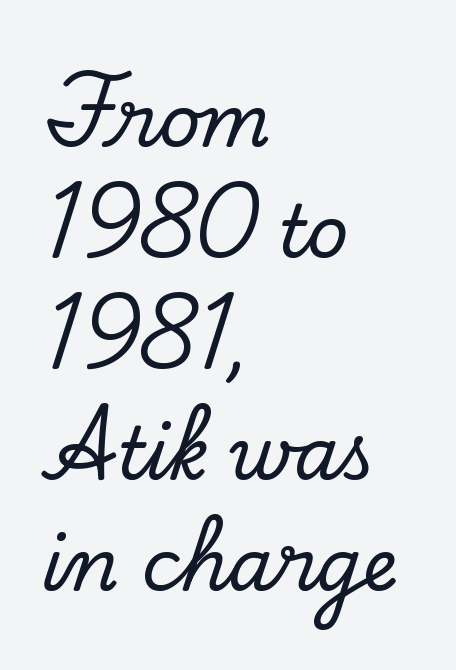
The designer left line spacing at the default. The strip under each line holds only bare page. Tracking value appears to be zero — textbook default spacing.
